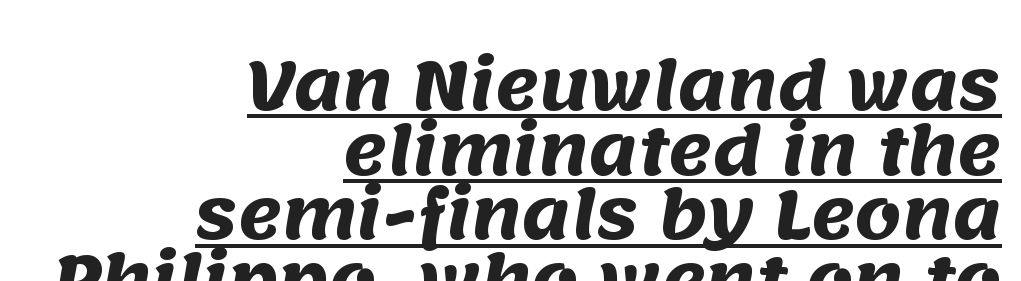
Q: Is the text bold? A: Yes.
Q: Is the typeface a serif or a sans-serif typeface? A: Sans-serif.
Q: Is the text underlined? A: Yes.
Q: How is the paragraph aligned? A: Right-aligned.
Q: Is the spacing between letters normal or unusually wide? A: Normal.
Q: Is the spacing between lines tight, normal or loose? A: Tight.
Q: Width (condensed, normal, or wide)? A: Normal.
Q: Stroke contrast? A: Medium.
Q: x-height? A: Large.
Q: Monospaced? A: No.
